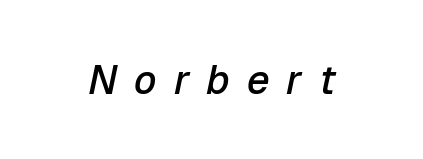
{"italic": "yes", "lean": "right", "slant_degrees": 12, "bold": "semi", "weight": "semibold", "width": "normal", "stroke_contrast": "low", "x_height": "medium", "monospaced": "no", "underline": "no", "letter_spacing": "wide", "letter_spacing_em": 0.42, "glyph_px": 40}
